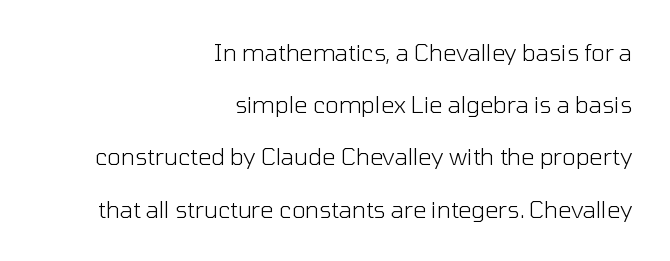
The image shows 23 px text type, upright; set right-aligned, loose line spacing (2.27x), normal letter spacing, not underlined.
